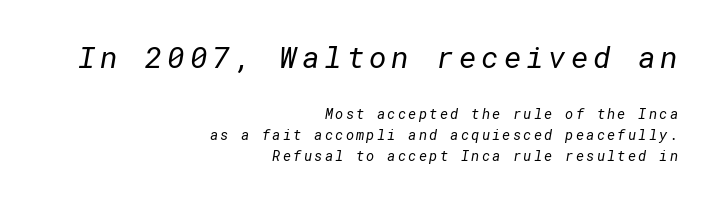
Q: Is the text bold? A: No.
Q: Is the typeface a serif or a sans-serif typeface? A: Sans-serif.
Q: Is the text underlined? A: No.
Q: How is the paragraph aligned? A: Right-aligned.
Q: Is the spacing between lines tight, normal or loose? A: Normal.
Q: Which block of text is set in a larger size, the first (top) or the second (bottom)? A: The first (top) one.
Q: Width (condensed, normal, or wide)? A: Normal.
Q: Stroke contrast? A: Low.
Q: x-height? A: Medium.
